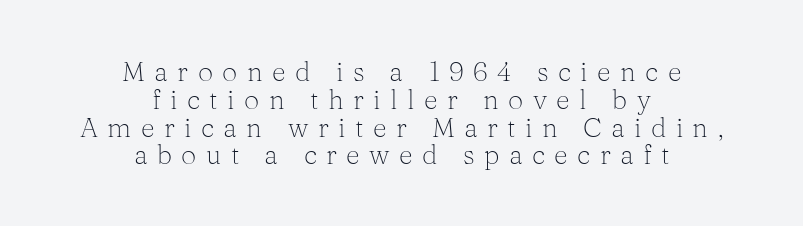
Q: Is the text bold? A: No.
Q: Is the text italic (slanted)? A: No, it is upright.
Q: Is the text underlined? A: No.
Q: How is the paragraph aligned? A: Centered.
Q: Is the spacing between letters normal or unusually wide? A: Unusually wide.
Q: Is the spacing between lines tight, normal or loose? A: Tight.
